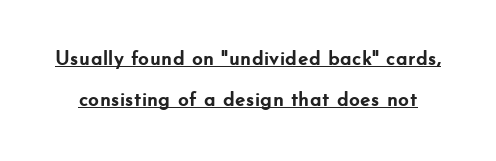
Q: Is the text bold? A: Yes.
Q: Is the text italic (slanted)? A: No, it is upright.
Q: Is the text underlined? A: Yes.
Q: Is the spacing between letters normal or unusually wide? A: Normal.
Q: Is the spacing between lines tight, normal or loose? A: Loose.
